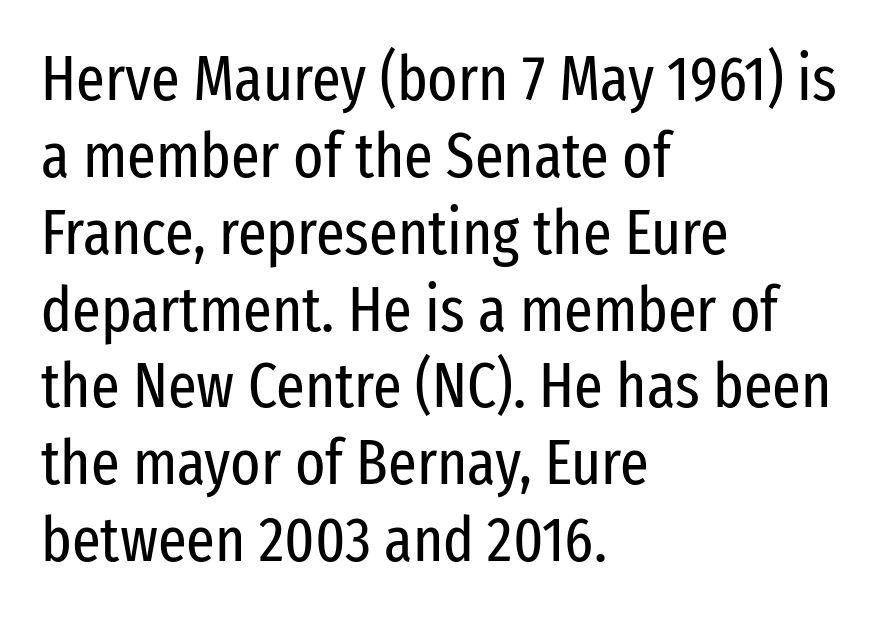
Q: Is the text bold? A: No.
Q: Is the text italic (slanted)? A: No, it is upright.
Q: Is the typeface a serif or a sans-serif typeface? A: Sans-serif.
Q: Is the text underlined? A: No.
Q: How is the paragraph aligned? A: Left-aligned.
Q: Is the spacing between letters normal or unusually wide? A: Normal.
Q: Width (condensed, normal, or wide)? A: Condensed.
Q: Stroke contrast? A: Low.
Q: x-height? A: Medium.
Q: Monospaced? A: No.
